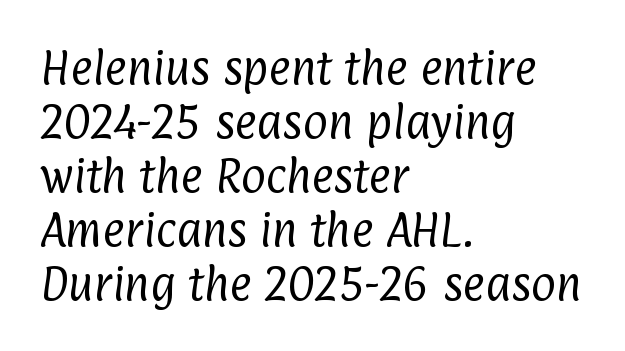
The image shows 38 px regular-weight, condensed sans-serif type; set left-aligned, normal line spacing (1.42x), normal letter spacing, not underlined; low stroke contrast and a medium x-height.
